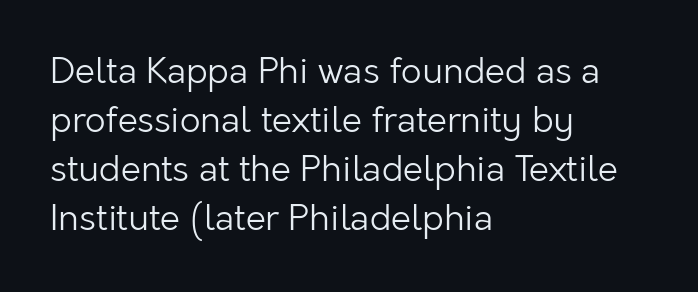
If you measured baseline to baseline, you'd find a middling distance. The strokes are not fattened; the text isn't bold. Honestly, there is no underline to notice here at all. This sample uses plain, unmodified letter spacing. The typography opts for an upright posture over an oblique one. The passage shown is typed in a proportional face where columns would drift.
